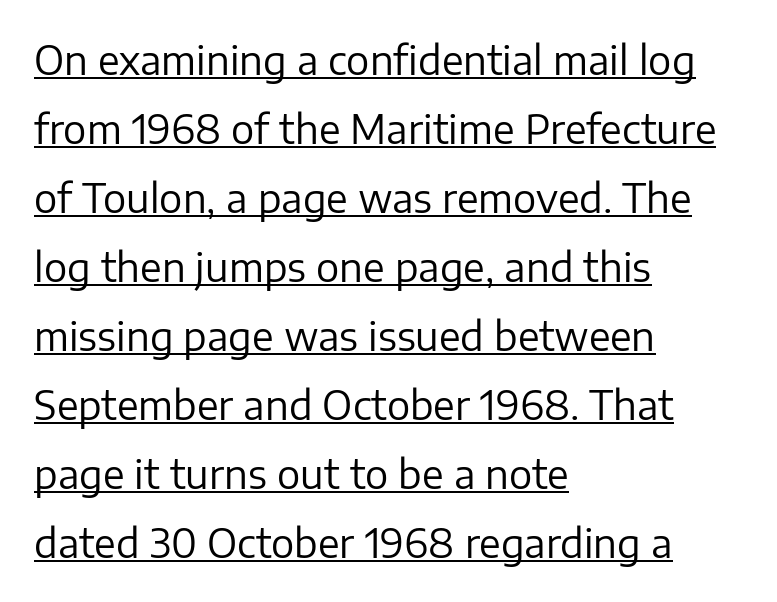
These lines keep a tight, regular rhythm from letter to letter. Quick note: underline on. The text block is weighted toward the left margin, trailing off unevenly rightward. The font family rendered here belongs to the sans-serif group.
